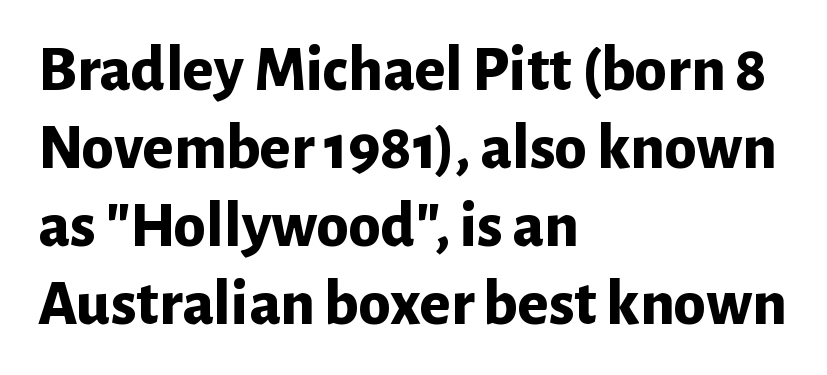
{"serif": "no", "italic": "no", "bold": "yes", "weight": "bold", "width": "normal", "stroke_contrast": "low", "x_height": "medium", "monospaced": "no", "underline": "no", "align": "left", "line_spacing_ratio": 1.2, "letter_spacing": "normal", "letter_spacing_em": 0.0, "glyph_px": 65}
